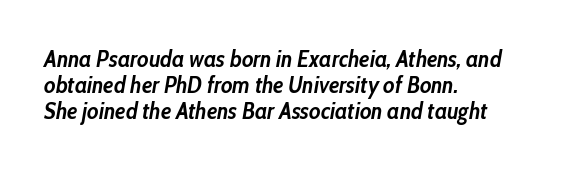
{"italic": "yes", "lean": "right", "slant_degrees": 10, "bold": "yes", "underline": "no", "align": "left", "line_spacing": "tight", "line_spacing_ratio": 1.12, "letter_spacing": "normal", "letter_spacing_em": 0.0, "glyph_px": 23}
